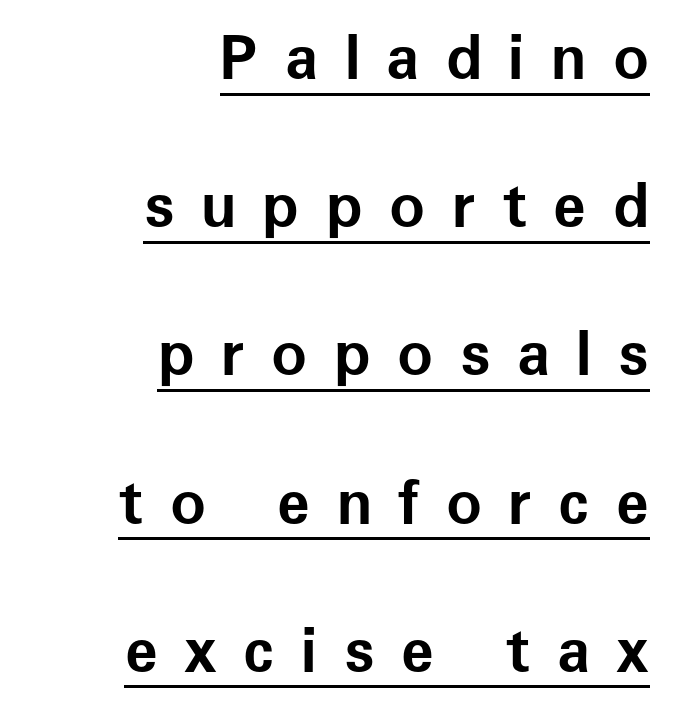
Where is the straight margin? On the right. Students, observe: this is what heavily led, spacious text looks like. Pretty heavy lettering here — definitely bold. Looks like regular typesetting: each glyph gets only the width it needs.
